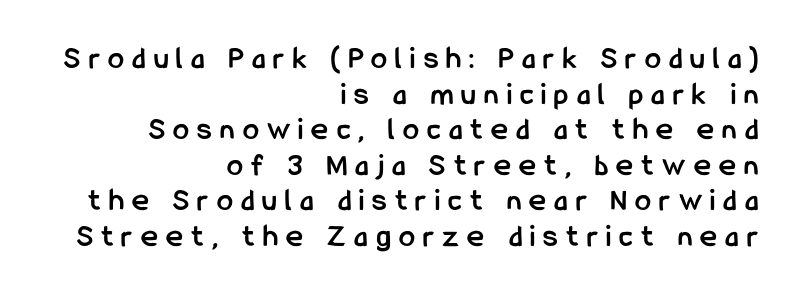
The image shows 32 px semibold, condensed sans-serif type, upright; set right-aligned, tight line spacing (1.11x), unusually wide letter spacing (+0.26 em), not underlined; low stroke contrast and a medium x-height.
